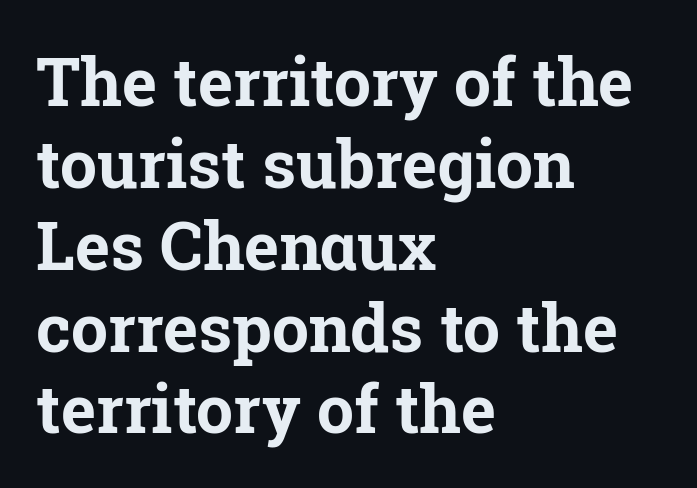
The image shows 66 px bold serif type, upright; set left-aligned, line spacing 1.24x, normal letter spacing, not underlined; low stroke contrast and a medium x-height.
